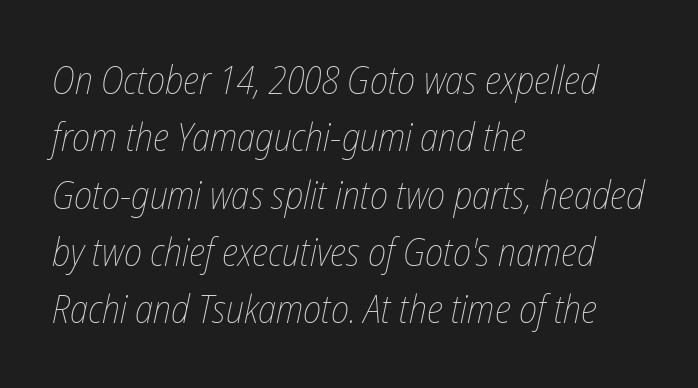
Posture: slanted. Has an underline been added? It has not. The rows are spaced the way most documents space them. The passage is arranged the way most books set body copy — flush left. Note the varied advance widths — an 'i' is clearly narrower than an 'm'. Is the letter spacing exaggerated? No — it looks like the ordinary default.
